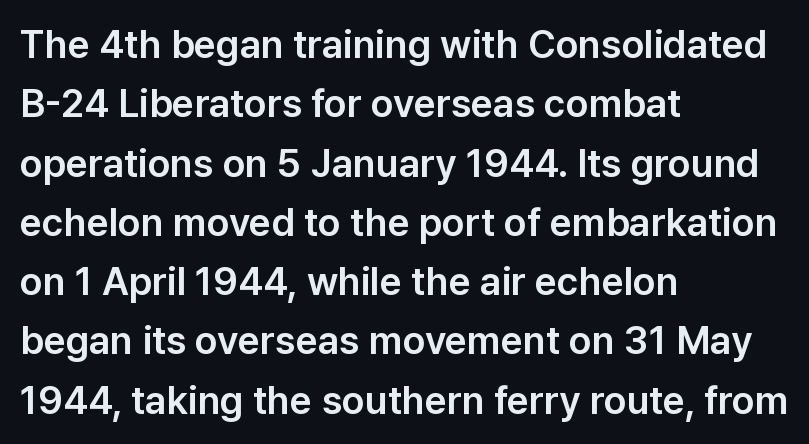
Lines of text with bare space underneath. Leftover space on each line is placed entirely after the last word. Italic? Not at all — the glyphs are vertical. The line-height multiplier appears to be the usual default.
